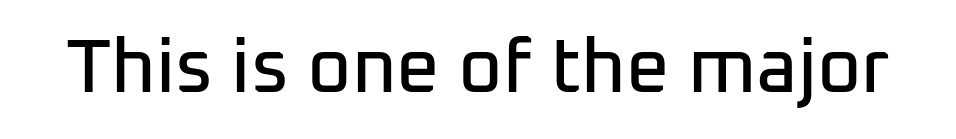
The image shows 76 px sans-serif type, upright; set normal letter spacing, not underlined; low stroke contrast and a medium x-height.
